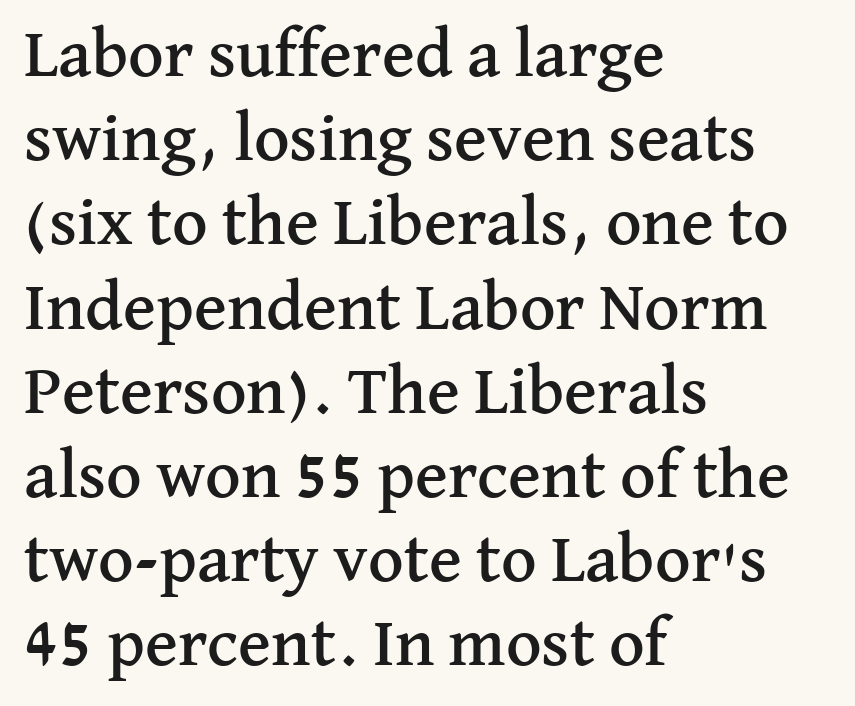
Q: Is the text italic (slanted)? A: No, it is upright.
Q: Is the typeface a serif or a sans-serif typeface? A: Serif.
Q: Is the text underlined? A: No.
Q: How is the paragraph aligned? A: Left-aligned.
Q: Is the spacing between letters normal or unusually wide? A: Normal.
Q: Width (condensed, normal, or wide)? A: Normal.
Q: Stroke contrast? A: Medium.
Q: x-height? A: Medium.
Q: Monospaced? A: No.
